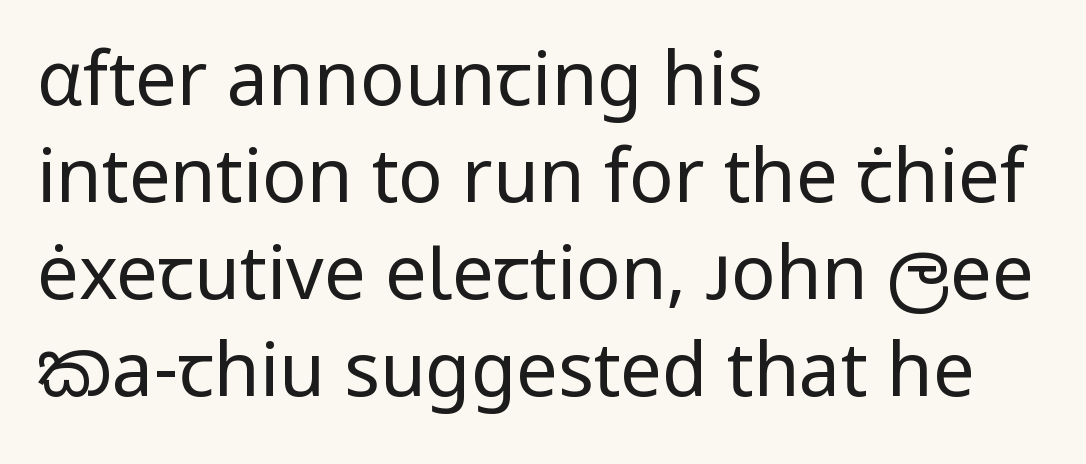
The image shows 74 px regular-weight sans-serif type, upright; set left-aligned, normal line spacing (1.31x), normal letter spacing, not underlined; low stroke contrast and a medium x-height.
